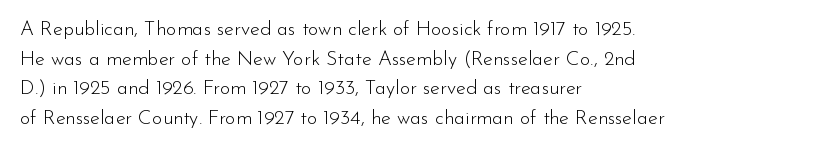
Q: Is the text bold? A: No.
Q: Is the text italic (slanted)? A: No, it is upright.
Q: Is the text underlined? A: No.
Q: How is the paragraph aligned? A: Left-aligned.
Q: Is the spacing between letters normal or unusually wide? A: Normal.
Q: Is the spacing between lines tight, normal or loose? A: Normal.
